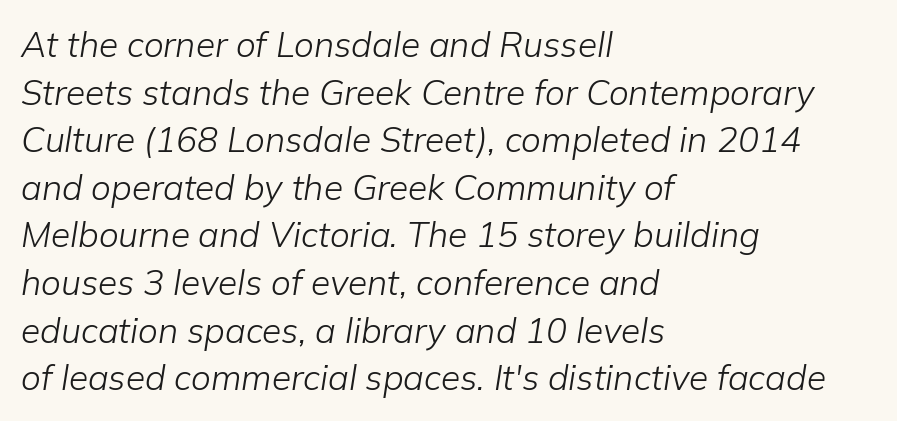
The rendering keeps characters at their native spacing. A normal amount of white space separates one row of letters from the next. Looks like regular typesetting: each glyph gets only the width it needs. Stroke mass is kept to a normal reading level or below. The rendering anchors every line to the left-hand side. Anything drawn beneath the words? Only blank space.
